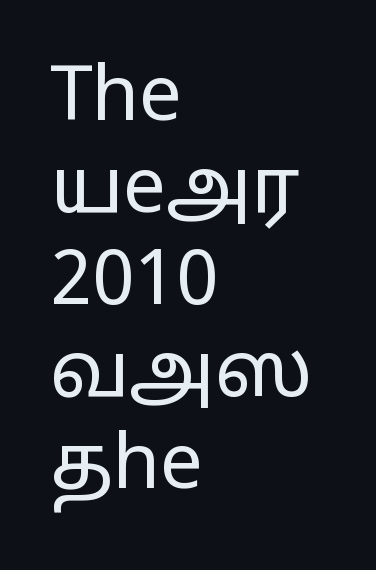
The passage shown is not bold in any degree. This sample has the flowing, uneven cadence of proportional lettering. Each letter's strokes conclude bluntly, with no projecting serifs. The font's upright variant was chosen for this text. Any mark beneath the type? The region is blank.
